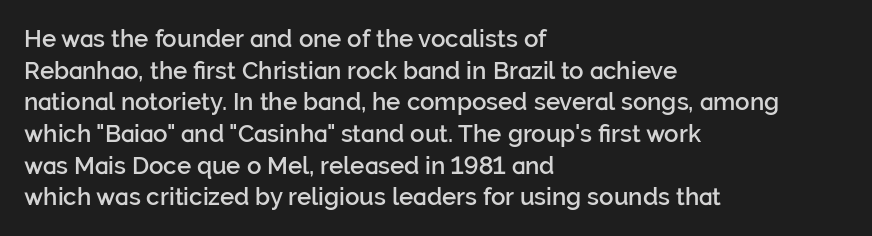
Q: Is the text bold? A: Semi-bold.
Q: Is the text italic (slanted)? A: No, it is upright.
Q: Is the text underlined? A: No.
Q: How is the paragraph aligned? A: Left-aligned.
Q: Is the spacing between letters normal or unusually wide? A: Normal.
Q: Is the spacing between lines tight, normal or loose? A: Normal.
